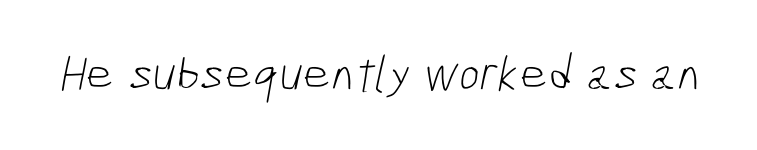
Q: Is the text bold? A: No.
Q: Is the typeface a serif or a sans-serif typeface? A: Sans-serif.
Q: Is the text underlined? A: No.
Q: Is the spacing between letters normal or unusually wide? A: Normal.
Q: Width (condensed, normal, or wide)? A: Condensed.
Q: Stroke contrast? A: Low.
Q: x-height? A: Medium.
Q: Monospaced? A: No.
